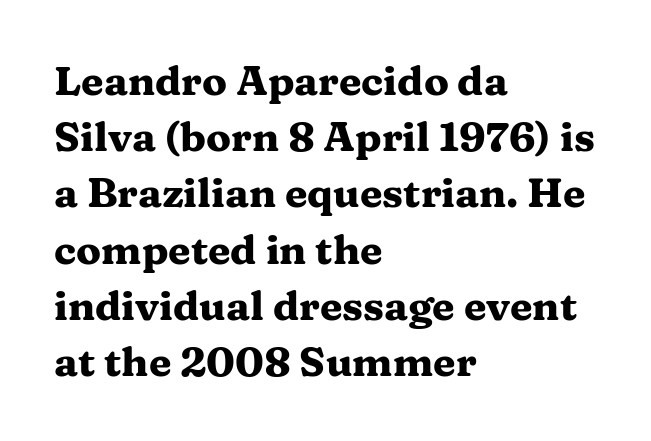
The image shows 41 px heavy, wide serif type, upright; set left-aligned, normal line spacing (1.37x), normal letter spacing, not underlined; medium stroke contrast and a medium x-height.
